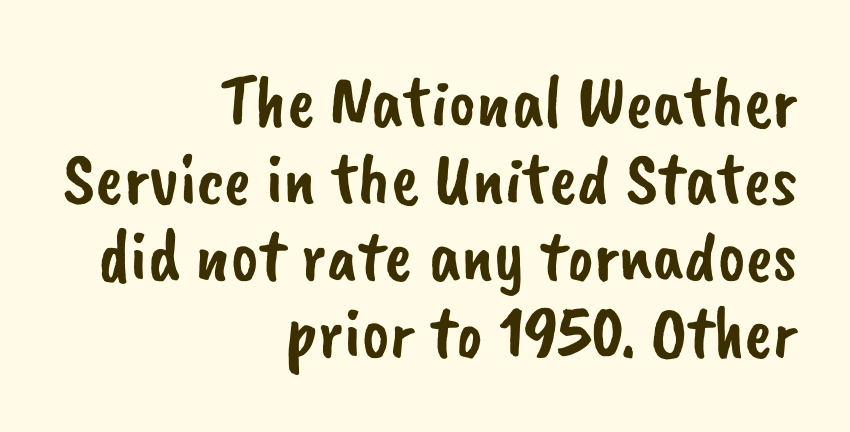
The image shows 74 px sans-serif type; set right-aligned, tight line spacing (1.04x), normal letter spacing, not underlined; low stroke contrast and a small x-height.
